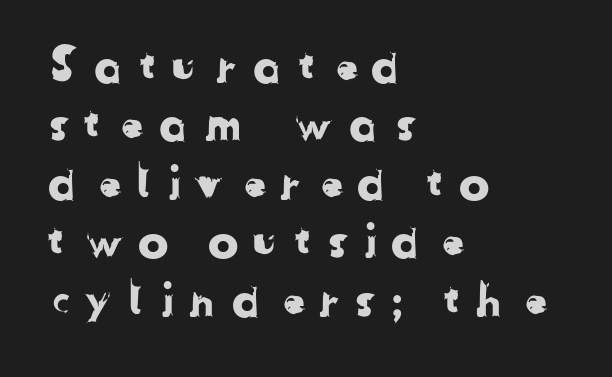
Q: Is the typeface a serif or a sans-serif typeface? A: Sans-serif.
Q: Is the text underlined? A: No.
Q: How is the paragraph aligned? A: Left-aligned.
Q: Is the spacing between letters normal or unusually wide? A: Unusually wide.
Q: Is the spacing between lines tight, normal or loose? A: Normal.
Q: Width (condensed, normal, or wide)? A: Normal.
Q: Stroke contrast? A: Low.
Q: x-height? A: Medium.
Q: Monospaced? A: No.
